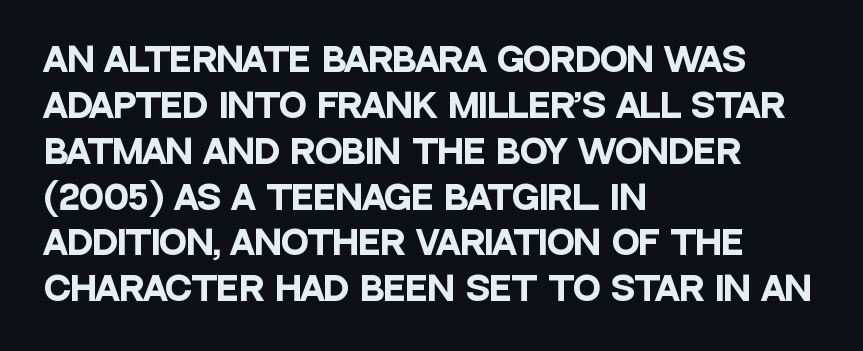
{"serif": "no", "italic": "no", "bold": "yes", "weight": "heavy", "width": "condensed", "stroke_contrast": "low", "x_height": "large", "monospaced": "no", "underline": "no", "align": "left", "line_spacing": "normal", "line_spacing_ratio": 1.39, "letter_spacing": "normal", "letter_spacing_em": 0.0, "glyph_px": 33}
